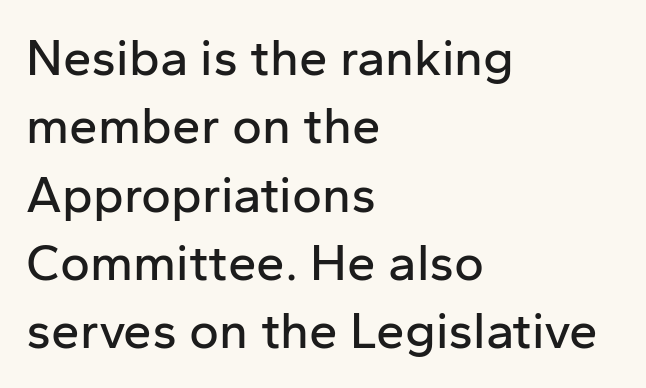
Q: Is the text italic (slanted)? A: No, it is upright.
Q: Is the typeface a serif or a sans-serif typeface? A: Sans-serif.
Q: Is the text underlined? A: No.
Q: How is the paragraph aligned? A: Left-aligned.
Q: Is the spacing between letters normal or unusually wide? A: Normal.
Q: Is the spacing between lines tight, normal or loose? A: Normal.
Q: Width (condensed, normal, or wide)? A: Normal.
Q: Stroke contrast? A: Low.
Q: x-height? A: Medium.
Q: Monospaced? A: No.
